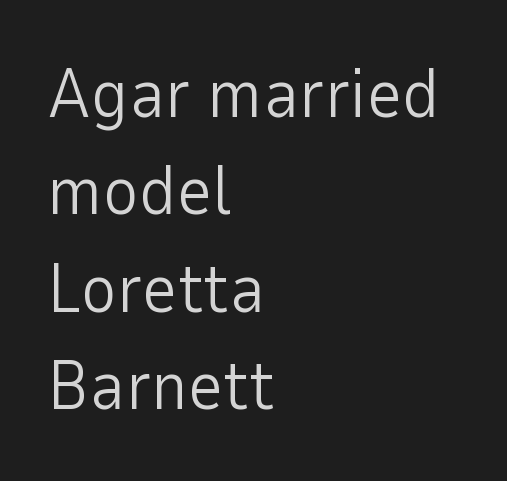
Think of a printed novel: that variable character pitch is what you see here. Check under the words: just untouched page. Successive baselines arrive at the customary interval. Classification — sans serif. The tracking reads as untouched default to a designer's eye.
